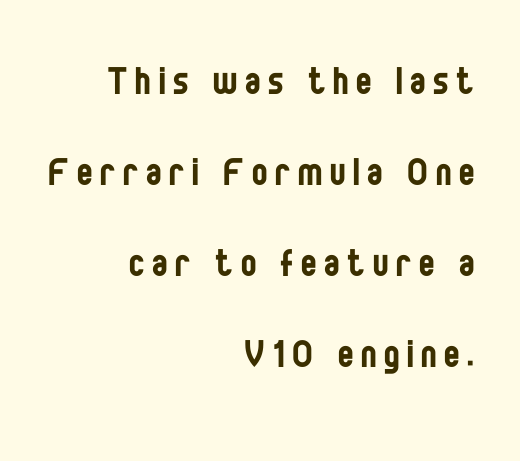
The image shows 46 px regular-weight, condensed sans-serif type, upright; set right-aligned, loose line spacing (1.98x), not underlined; low stroke contrast and a large x-height.
